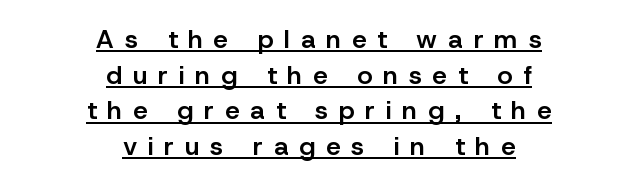
The image shows 26 px text type, upright; set centered, normal line spacing (1.37x), unusually wide letter spacing (+0.42 em), underlined.
